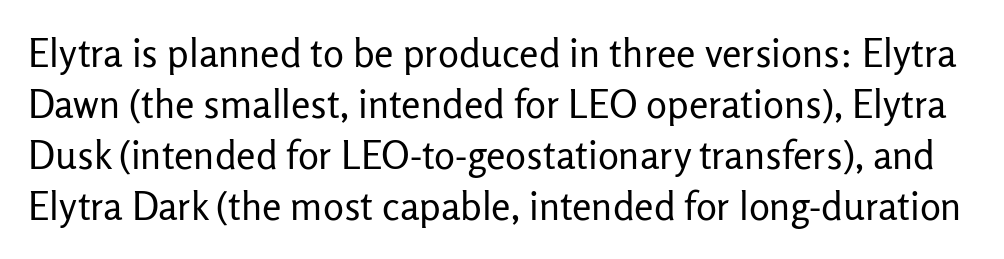
Vertical strokes here are truly vertical. Look at the bottom of the vertical strokes: they stop flat, with no serifs. A quiet, ordinary-to-light weight characterises the typeface. A typesetter would call this proportional, since set widths differ per character. Check the space under the baseline: it is left empty.
